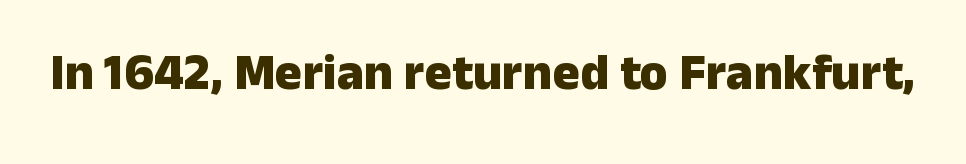
Q: Is the text bold? A: Yes.
Q: Is the text italic (slanted)? A: No, it is upright.
Q: Is the typeface a serif or a sans-serif typeface? A: Sans-serif.
Q: Is the text underlined? A: No.
Q: Is the spacing between letters normal or unusually wide? A: Normal.
Q: Width (condensed, normal, or wide)? A: Normal.
Q: Stroke contrast? A: Low.
Q: x-height? A: Medium.
Q: Monospaced? A: No.
